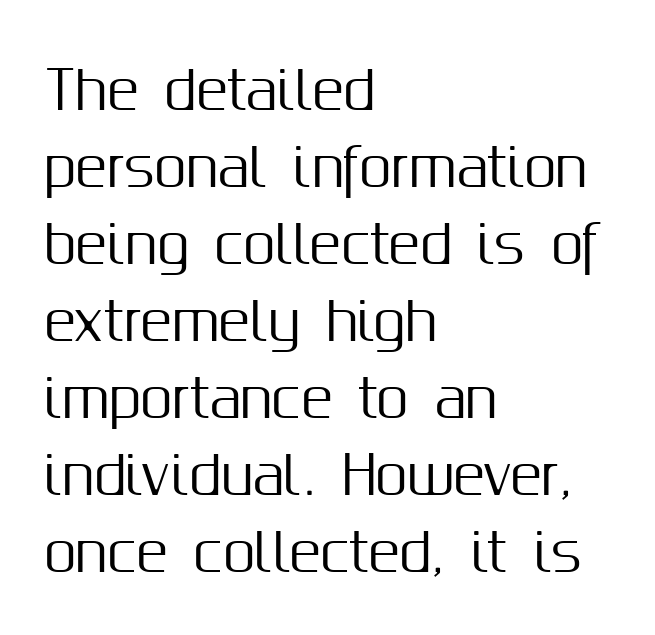
Interline gaps are of average width in this sample. Proportional: the letters do not fall into vertical columns. You can tell it's not italic because the verticals are truly vertical. Check where the strokes stop: nothing finishes them off — pure sans. Where is the straight margin? On the left. Decoration check: the copy has no underline.
